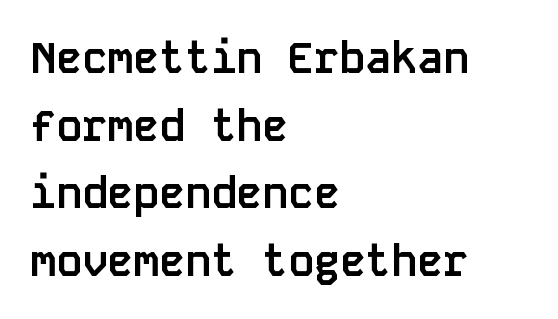
The image shows 43 px semibold sans-serif type, upright, monospaced; set left-aligned, normal line spacing (1.57x), normal letter spacing, not underlined; low stroke contrast and a large x-height.
